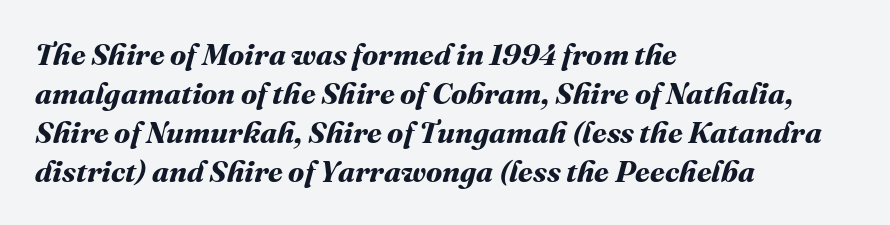
In terms of weight, the rendering is a true, heavy bold. Leading: standard. The passage shown is not underscored anywhere. Students, note that the glyphs here touch the page at normal intervals. The lines in this sample share a left origin and differ only in where they stop. The face used here is proportionally spaced, like ordinary book or web type.
